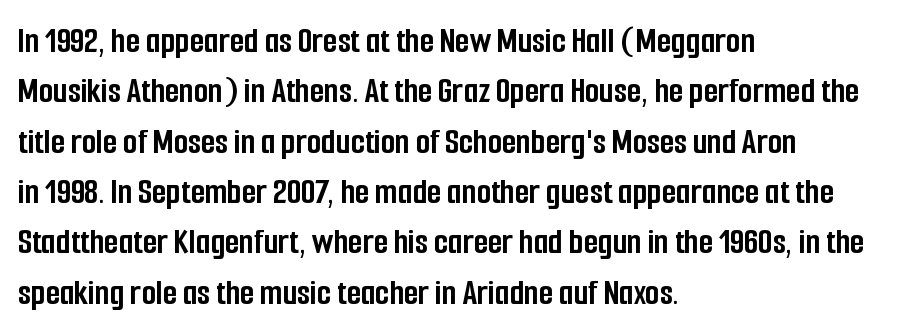
Look at the tracking — it's just the regular setting, nothing added. Strokes here are thick enough to call this a true bold. A clean baseline with only descenders dipping below it. Do the letters lean? They stand straight. Normally led — the rows are evenly, conventionally spaced.
